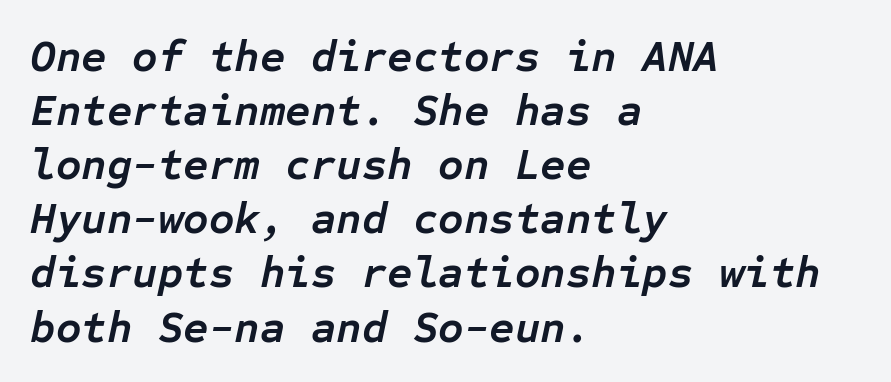
The image shows 44 px semibold type, italic (leaning right), monospaced; set left-aligned, line spacing 1.23x, normal letter spacing, not underlined; low stroke contrast and a medium x-height.
